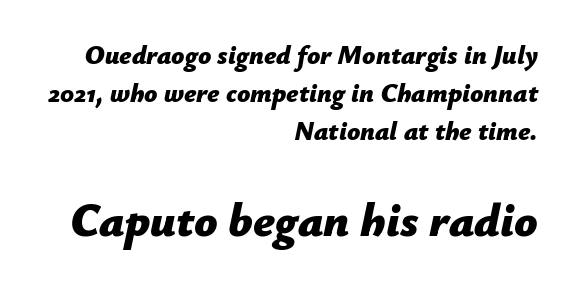
Q: Is the text bold? A: Yes.
Q: Is the text italic (slanted)? A: Yes, it leans right by about 12 degrees.
Q: Is the text underlined? A: No.
Q: How is the paragraph aligned? A: Right-aligned.
Q: Is the spacing between letters normal or unusually wide? A: Normal.
Q: Is the spacing between lines tight, normal or loose? A: Normal.
Q: Which block of text is set in a larger size, the first (top) or the second (bottom)? A: The second (bottom) one.
Q: Width (condensed, normal, or wide)? A: Normal.
Q: Stroke contrast? A: Low.
Q: x-height? A: Medium.
Q: Monospaced? A: No.
